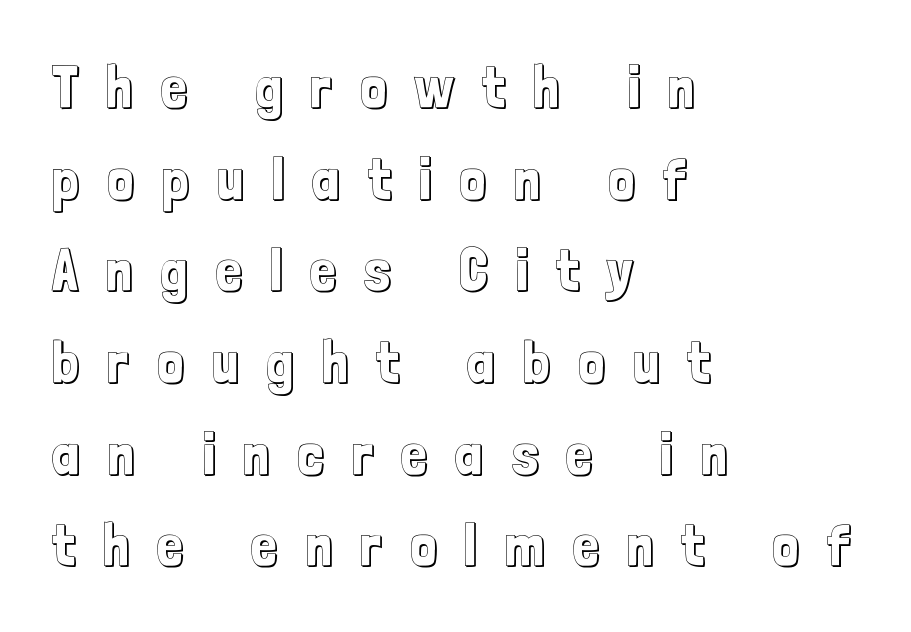
Q: Is the text italic (slanted)? A: No, it is upright.
Q: Is the text underlined? A: No.
Q: How is the paragraph aligned? A: Left-aligned.
Q: Is the spacing between letters normal or unusually wide? A: Unusually wide.
Q: Is the spacing between lines tight, normal or loose? A: Normal.
Q: Width (condensed, normal, or wide)? A: Condensed.
Q: x-height? A: Medium.
Q: Monospaced? A: No.
